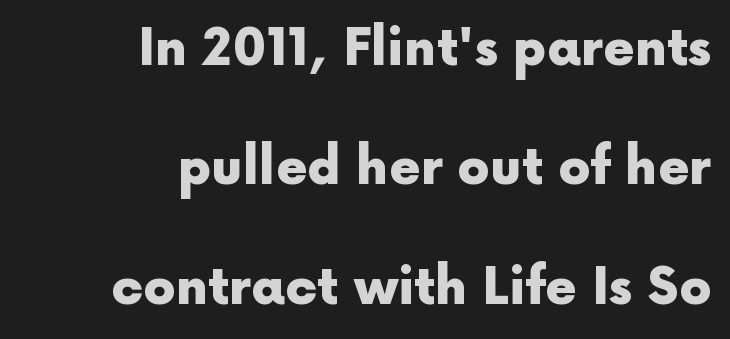
Q: Is the text bold? A: Yes.
Q: Is the text italic (slanted)? A: No, it is upright.
Q: Is the typeface a serif or a sans-serif typeface? A: Sans-serif.
Q: Is the text underlined? A: No.
Q: How is the paragraph aligned? A: Right-aligned.
Q: Is the spacing between letters normal or unusually wide? A: Normal.
Q: Is the spacing between lines tight, normal or loose? A: Loose.
Q: Width (condensed, normal, or wide)? A: Normal.
Q: x-height? A: Medium.
Q: Monospaced? A: No.
